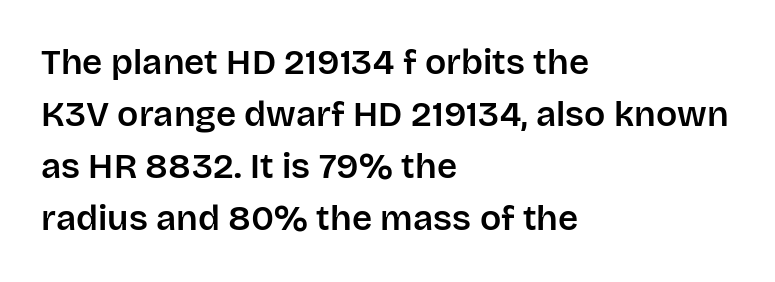
The image shows 35 px sans-serif type, upright; set left-aligned, normal line spacing (1.49x), normal letter spacing, not underlined; low stroke contrast and a large x-height.
